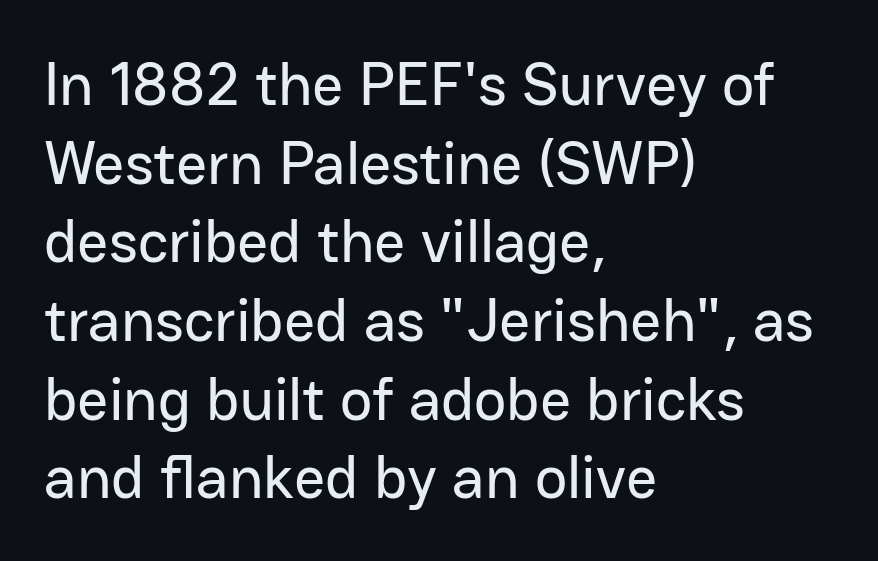
Q: Is the text italic (slanted)? A: No, it is upright.
Q: Is the typeface a serif or a sans-serif typeface? A: Sans-serif.
Q: Is the text underlined? A: No.
Q: How is the paragraph aligned? A: Left-aligned.
Q: Is the spacing between letters normal or unusually wide? A: Normal.
Q: Is the spacing between lines tight, normal or loose? A: Normal.
Q: Width (condensed, normal, or wide)? A: Normal.
Q: Stroke contrast? A: Low.
Q: x-height? A: Medium.
Q: Monospaced? A: No.
